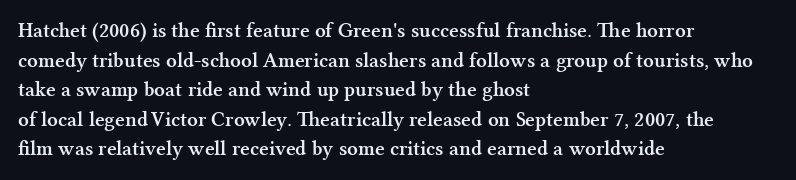
The image shows 21 px bold type, upright; set left-aligned, normal line spacing (1.41x), normal letter spacing, not underlined.
